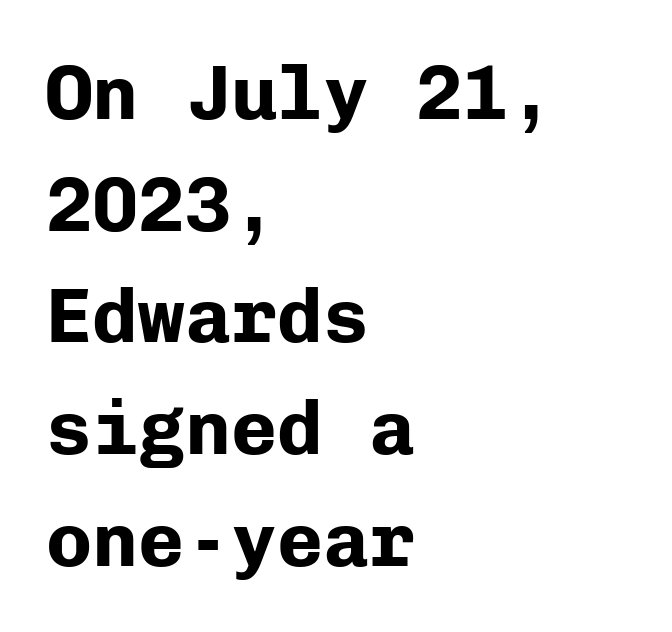
{"serif": "no", "italic": "no", "bold": "yes", "weight": "bold", "width": "normal", "stroke_contrast": "low", "x_height": "medium", "monospaced": "yes", "underline": "no", "align": "left", "line_spacing": "normal", "line_spacing_ratio": 1.45, "letter_spacing": "normal", "letter_spacing_em": 0.0, "glyph_px": 77}
